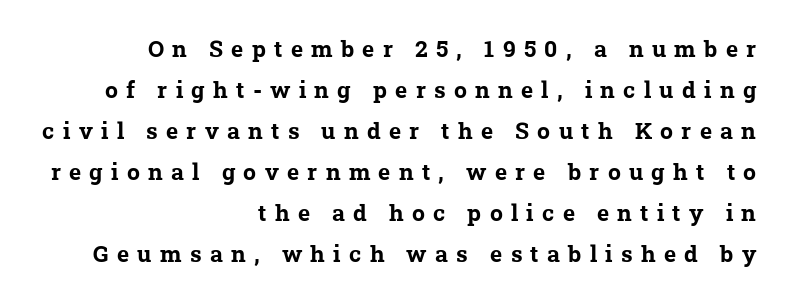
Q: Is the text bold? A: Yes.
Q: Is the text underlined? A: No.
Q: How is the paragraph aligned? A: Right-aligned.
Q: Is the spacing between letters normal or unusually wide? A: Unusually wide.
